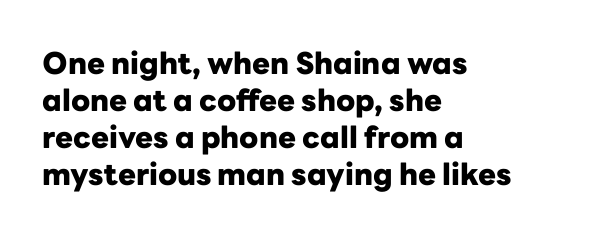
Q: Is the text bold? A: Yes.
Q: Is the text italic (slanted)? A: No, it is upright.
Q: Is the typeface a serif or a sans-serif typeface? A: Sans-serif.
Q: Is the text underlined? A: No.
Q: How is the paragraph aligned? A: Left-aligned.
Q: Is the spacing between letters normal or unusually wide? A: Normal.
Q: Width (condensed, normal, or wide)? A: Normal.
Q: Stroke contrast? A: Low.
Q: x-height? A: Medium.
Q: Monospaced? A: No.
